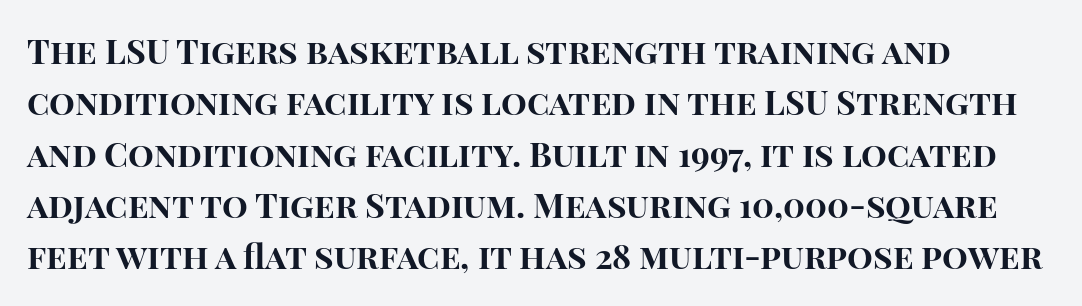
Q: Is the text bold? A: Yes.
Q: Is the text italic (slanted)? A: No, it is upright.
Q: Is the typeface a serif or a sans-serif typeface? A: Sans-serif.
Q: Is the text underlined? A: No.
Q: How is the paragraph aligned? A: Left-aligned.
Q: Is the spacing between letters normal or unusually wide? A: Normal.
Q: Is the spacing between lines tight, normal or loose? A: Normal.
Q: Width (condensed, normal, or wide)? A: Normal.
Q: Stroke contrast? A: High.
Q: x-height? A: Large.
Q: Monospaced? A: No.
